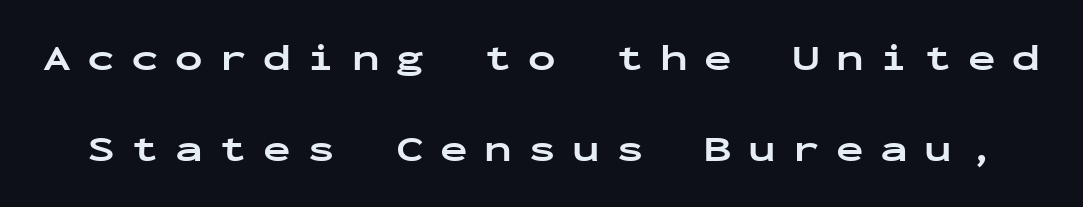
The image shows 37 px bold, wide sans-serif type, upright, monospaced; set loose line spacing (2.45x), unusually wide letter spacing (+0.44 em), not underlined; low stroke contrast and a medium x-height.
